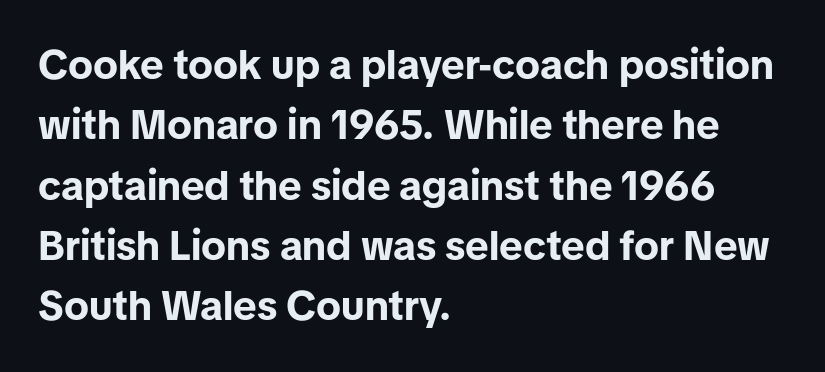
The image shows 41 px bold sans-serif type, upright; set left-aligned, normal line spacing (1.47x), normal letter spacing, not underlined; low stroke contrast and a medium x-height.
